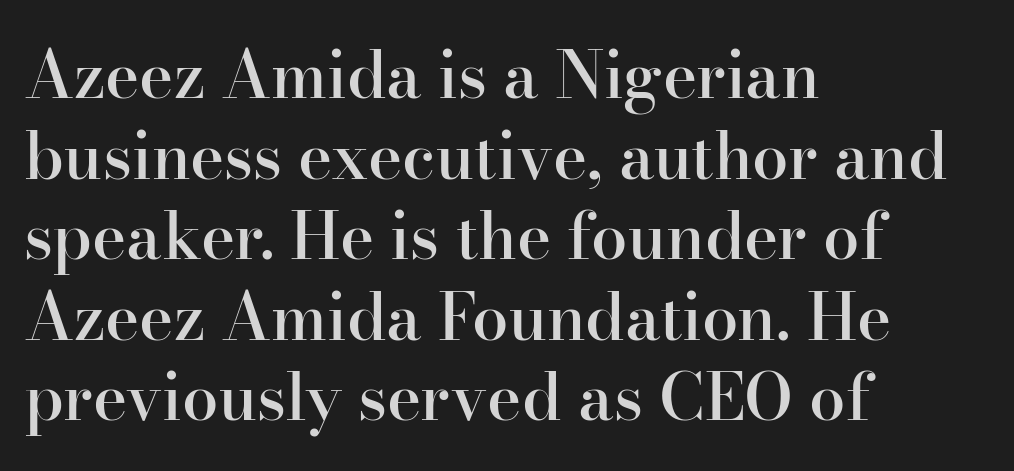
Q: Is the text bold? A: Semi-bold.
Q: Is the text italic (slanted)? A: No, it is upright.
Q: Is the typeface a serif or a sans-serif typeface? A: Serif.
Q: Is the text underlined? A: No.
Q: How is the paragraph aligned? A: Left-aligned.
Q: Is the spacing between letters normal or unusually wide? A: Normal.
Q: Width (condensed, normal, or wide)? A: Normal.
Q: Stroke contrast? A: High.
Q: x-height? A: Small.
Q: Monospaced? A: No.
